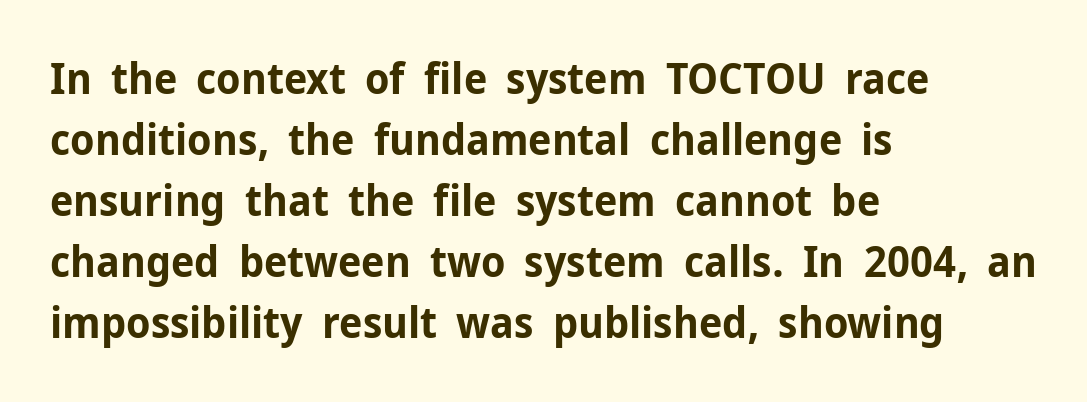
{"serif": "no", "italic": "no", "bold": "yes", "weight": "bold", "width": "normal", "stroke_contrast": "low", "x_height": "medium", "monospaced": "no", "underline": "no", "align": "left", "line_spacing": "normal", "line_spacing_ratio": 1.42, "letter_spacing": "normal", "letter_spacing_em": 0.0, "glyph_px": 43}
